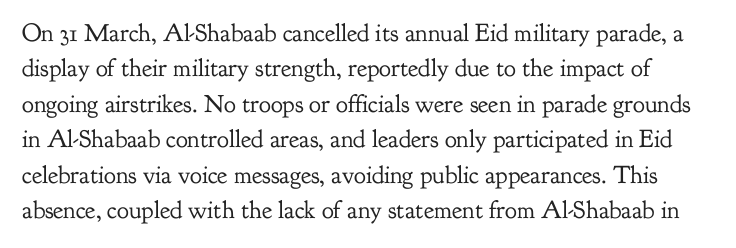
The line texture is even and compact thanks to regular tracking. Plain, unruled lines of type. The rendering uses a moderate line-height, typical for paragraphs. You can tell it's not italic because the verticals are truly vertical. The face looks like a standard text weight, possibly lighter.
